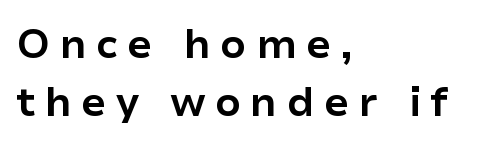
The image shows 41 px bold sans-serif type, upright; set left-aligned, normal line spacing (1.42x), unusually wide letter spacing (+0.22 em), not underlined; low stroke contrast and a medium x-height.
